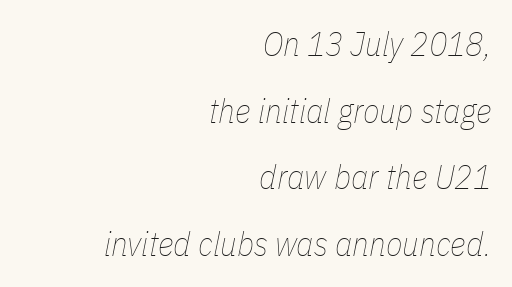
{"italic": "yes", "lean": "right", "slant_degrees": 11, "bold": "no", "weight": "thin", "width": "condensed", "stroke_contrast": "low", "x_height": "medium", "monospaced": "no", "underline": "no", "align": "right", "line_spacing": "loose", "line_spacing_ratio": 1.96, "letter_spacing": "normal", "letter_spacing_em": 0.0, "glyph_px": 34}
